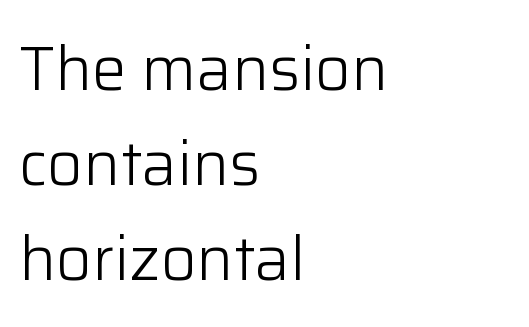
Q: Is the text bold? A: No.
Q: Is the text italic (slanted)? A: No, it is upright.
Q: Is the typeface a serif or a sans-serif typeface? A: Sans-serif.
Q: Is the text underlined? A: No.
Q: How is the paragraph aligned? A: Left-aligned.
Q: Is the spacing between letters normal or unusually wide? A: Normal.
Q: Is the spacing between lines tight, normal or loose? A: Normal.
Q: Width (condensed, normal, or wide)? A: Normal.
Q: Stroke contrast? A: Low.
Q: x-height? A: Medium.
Q: Monospaced? A: No.
